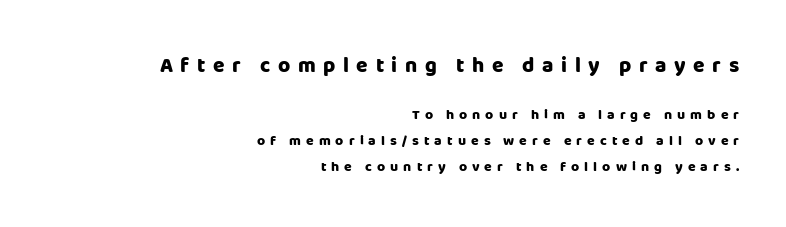
Q: Is the text bold? A: Yes.
Q: Is the text italic (slanted)? A: No, it is upright.
Q: Is the text underlined? A: No.
Q: How is the paragraph aligned? A: Right-aligned.
Q: Is the spacing between letters normal or unusually wide? A: Unusually wide.
Q: Which block of text is set in a larger size, the first (top) or the second (bottom)? A: The first (top) one.
